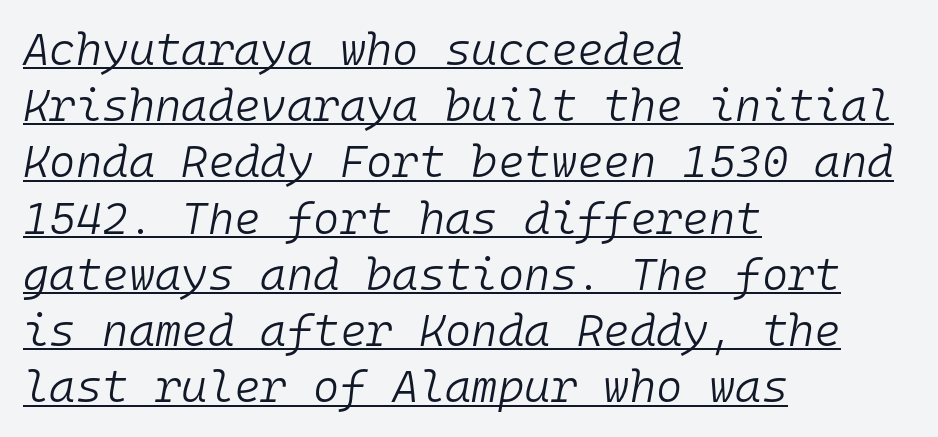
Q: Is the text bold? A: No.
Q: Is the text italic (slanted)? A: Yes, it leans right by about 10 degrees.
Q: Is the text underlined? A: Yes.
Q: How is the paragraph aligned? A: Left-aligned.
Q: Is the spacing between letters normal or unusually wide? A: Normal.
Q: Is the spacing between lines tight, normal or loose? A: Normal.
Q: Width (condensed, normal, or wide)? A: Normal.
Q: Stroke contrast? A: Low.
Q: x-height? A: Medium.
Q: Monospaced? A: Yes.
